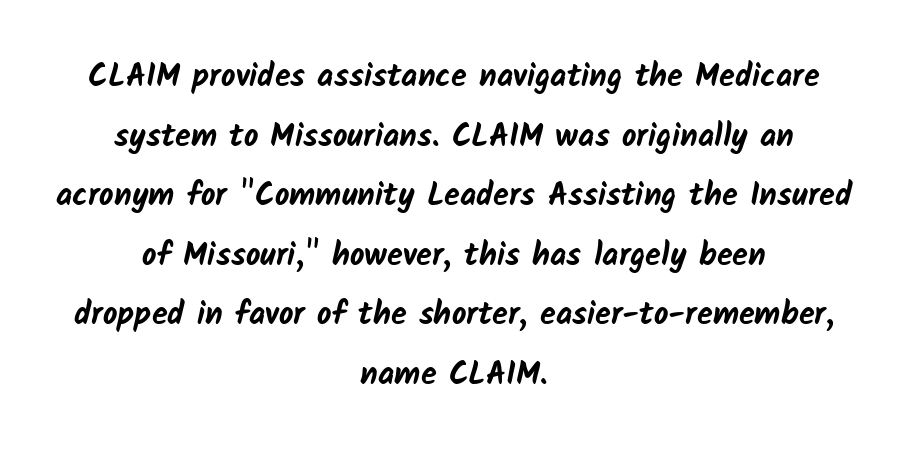
Each word holds together tightly as a unit, with standard inter-letter gaps. Examine the stroke ends and you'll find no serifs. Typeset on center — no edge is straight. As a designer I'd log this as weight 700, bold.
